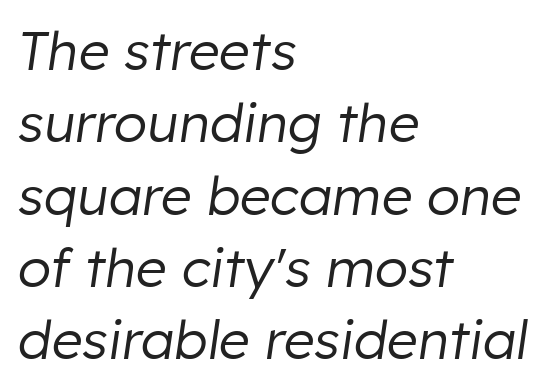
The rendering uses natural spacing where letterforms have individual widths. The font's italic variant was chosen for this text. The lines are quadded left. Does the leading feel generous? No, just average. The baseline area is clear. This rendering leaves character spacing at its baseline value.
